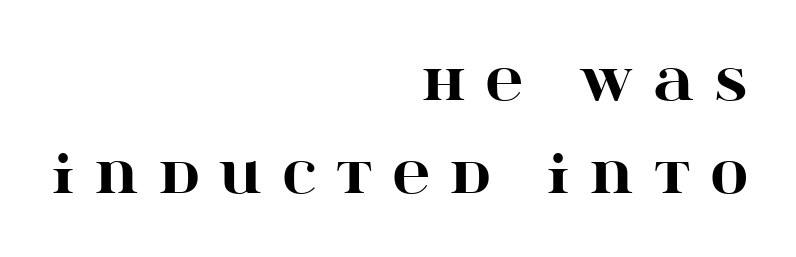
Q: Is the text bold? A: Yes.
Q: Is the text italic (slanted)? A: No, it is upright.
Q: Is the typeface a serif or a sans-serif typeface? A: Serif.
Q: Is the text underlined? A: No.
Q: How is the paragraph aligned? A: Right-aligned.
Q: Is the spacing between letters normal or unusually wide? A: Unusually wide.
Q: Width (condensed, normal, or wide)? A: Wide.
Q: Stroke contrast? A: High.
Q: x-height? A: Large.
Q: Monospaced? A: No.
